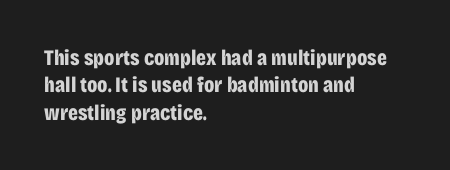
The image shows 22 px bold type, upright; set left-aligned, line spacing 1.24x, normal letter spacing, not underlined.
